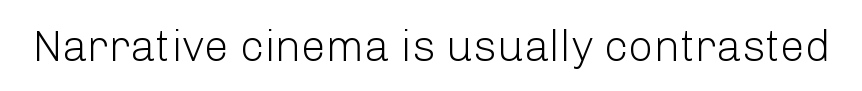
The passage shown is typed in a proportional face where columns would drift. In terms of letterform style, serifs are entirely absent. Decoration check: the copy has no underline. This is not heavy type; no bold has been used.
